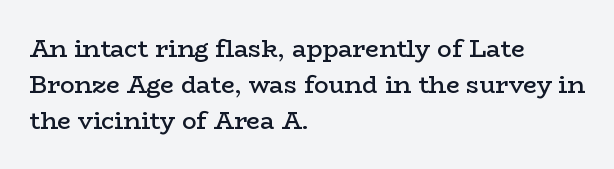
The type is set solid horizontally, with unmodified tracking. The space beneath each line is pristine and unruled. The passage shown stacks its lines at a standard gap. Visually the block forms a straight wall on the left and a jagged coastline on the right. The characters look somewhat weighty, a semibold short of true bold.
